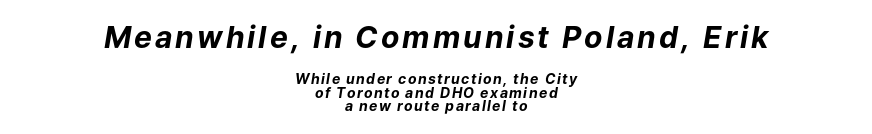
{"italic": "yes", "lean": "right", "slant_degrees": 9, "bold": "yes", "weight": "bold", "width": "normal", "stroke_contrast": "low", "x_height": "medium", "monospaced": "no", "underline": "no", "align": "center", "line_spacing": "tight", "line_spacing_ratio": 0.95, "larger_block": "first", "size_ratio": 2.14, "glyph_px": 30}
